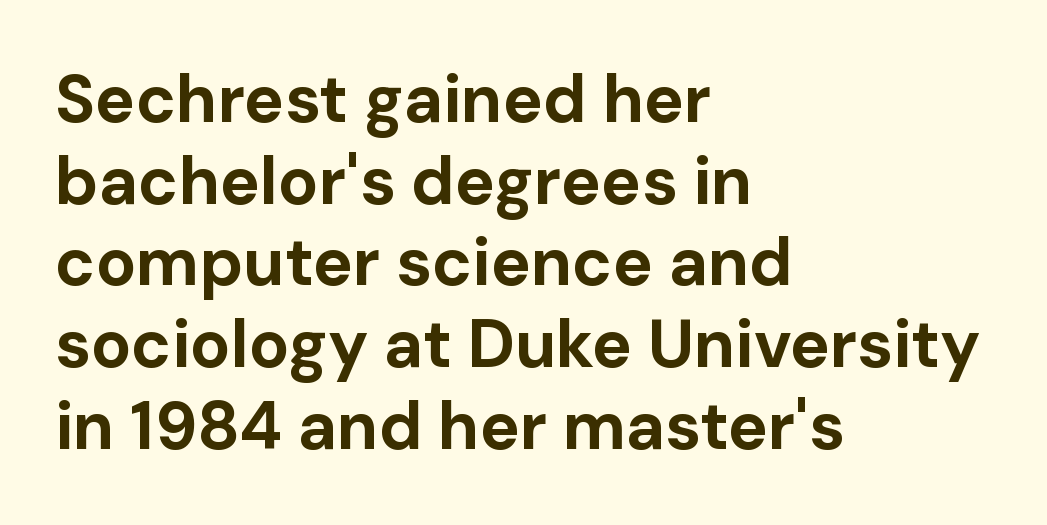
It's the straight-up-and-down kind of type. Do the characters align in a grid? No, the font is proportional. Line beginnings align vertically; line endings do not. Serif or sans? Sans — the stroke terminals are bare.
